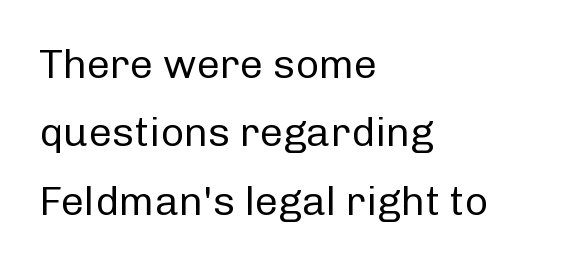
In terms of letterspacing, this is plain default setting. Plain, unruled lines of type. Leading matches the norm, producing a regular column. Is this a sans? Yes — the strokes have no serifs. The letters advance in unequal steps, a hallmark of proportional type. The lettering holds an erect, upright posture throughout.
